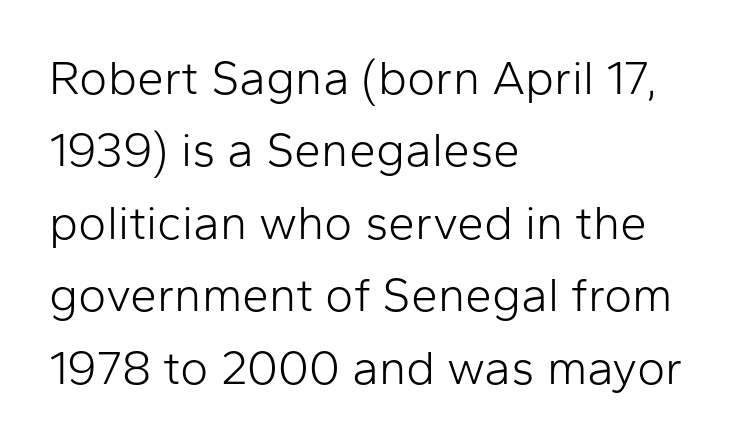
The image shows 48 px light sans-serif type, upright; set left-aligned, normal line spacing (1.51x), normal letter spacing, not underlined; low stroke contrast and a medium x-height.
